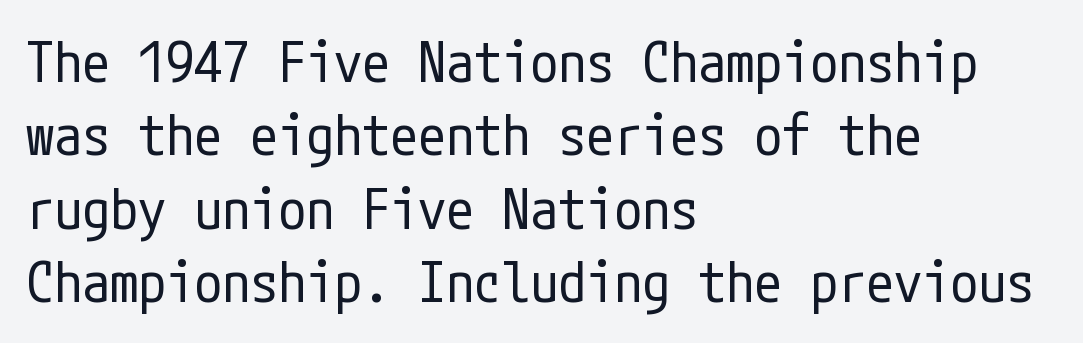
{"serif": "no", "italic": "no", "bold": "no", "weight": "regular", "width": "condensed", "stroke_contrast": "low", "x_height": "medium", "underline": "no", "align": "left", "line_spacing": "normal", "line_spacing_ratio": 1.31, "letter_spacing": "normal", "letter_spacing_em": 0.0, "glyph_px": 56}
